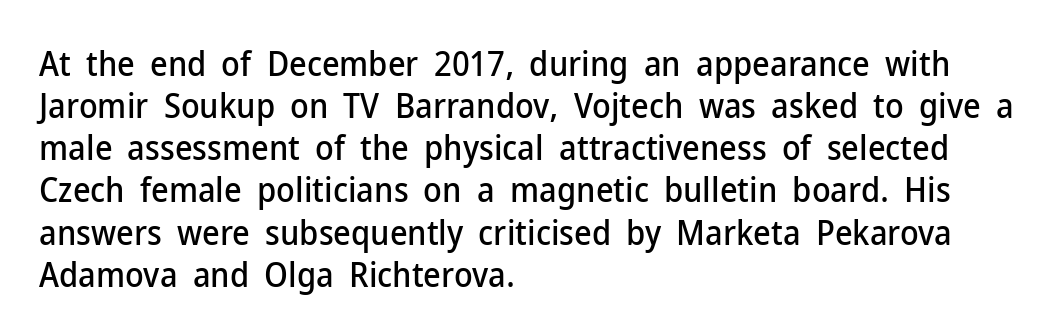
Q: Is the text italic (slanted)? A: No, it is upright.
Q: Is the typeface a serif or a sans-serif typeface? A: Sans-serif.
Q: Is the text underlined? A: No.
Q: How is the paragraph aligned? A: Left-aligned.
Q: Is the spacing between letters normal or unusually wide? A: Normal.
Q: Width (condensed, normal, or wide)? A: Normal.
Q: Stroke contrast? A: Low.
Q: x-height? A: Medium.
Q: Monospaced? A: No.
